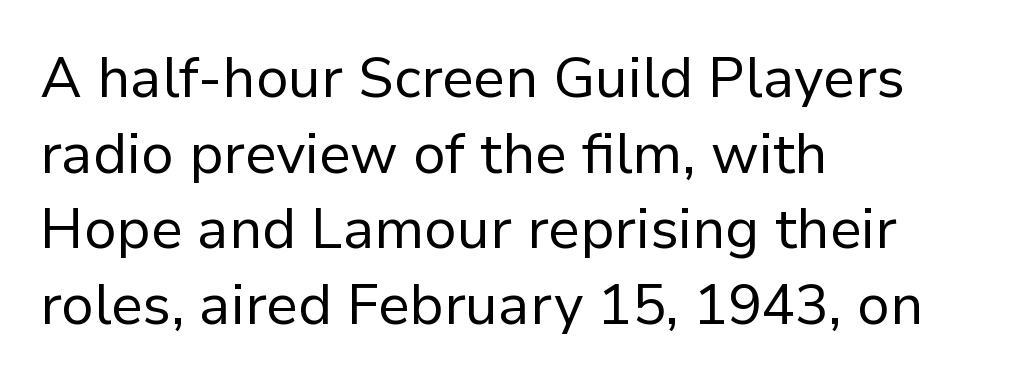
Q: Is the text bold? A: No.
Q: Is the text italic (slanted)? A: No, it is upright.
Q: Is the typeface a serif or a sans-serif typeface? A: Sans-serif.
Q: Is the text underlined? A: No.
Q: How is the paragraph aligned? A: Left-aligned.
Q: Is the spacing between letters normal or unusually wide? A: Normal.
Q: Is the spacing between lines tight, normal or loose? A: Normal.
Q: Width (condensed, normal, or wide)? A: Normal.
Q: Stroke contrast? A: Low.
Q: x-height? A: Medium.
Q: Monospaced? A: No.
